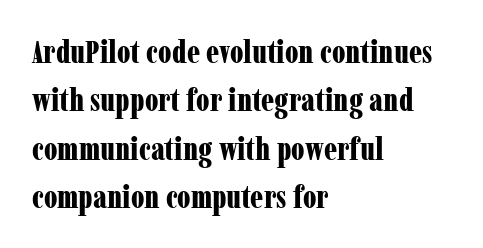
{"serif": "yes", "italic": "no", "bold": "yes", "weight": "bold", "width": "condensed", "stroke_contrast": "low", "x_height": "medium", "monospaced": "no", "underline": "no", "align": "left", "line_spacing": "normal", "line_spacing_ratio": 1.51, "letter_spacing": "normal", "letter_spacing_em": 0.0, "glyph_px": 32}
